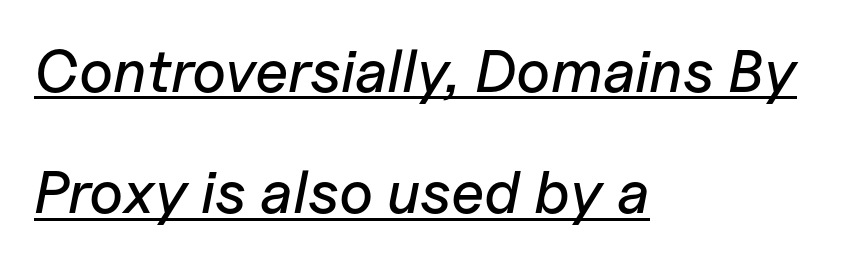
{"italic": "yes", "lean": "right", "slant_degrees": 11, "width": "normal", "stroke_contrast": "low", "x_height": "medium", "monospaced": "no", "underline": "yes", "align": "left", "line_spacing": "loose", "line_spacing_ratio": 2.02, "letter_spacing": "normal", "letter_spacing_em": 0.0, "glyph_px": 60}
